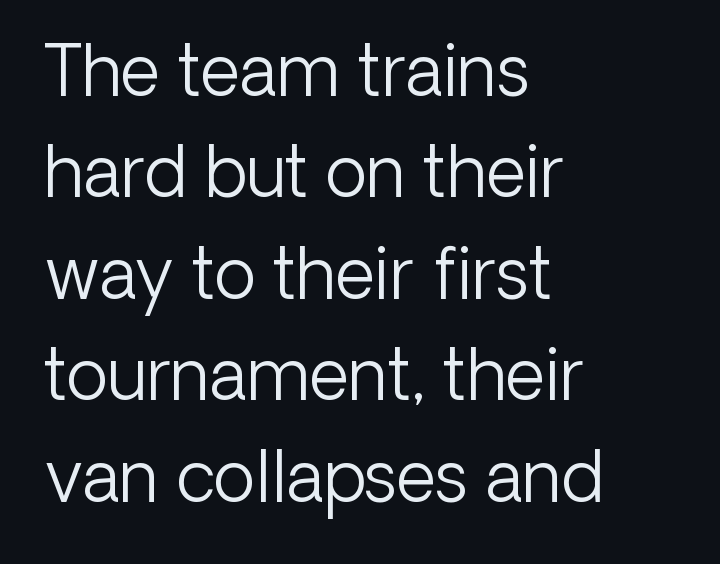
These lines sit exactly where default settings would place them. Plain, unruled lines of type. Between one letter and the next there's only the usual sliver of space. A student would call this left alignment; a typographer would say flush left, rag right. Does the lettering tilt? It doesn't — this is upright. The strokes carry an ordinary text weight at most.
